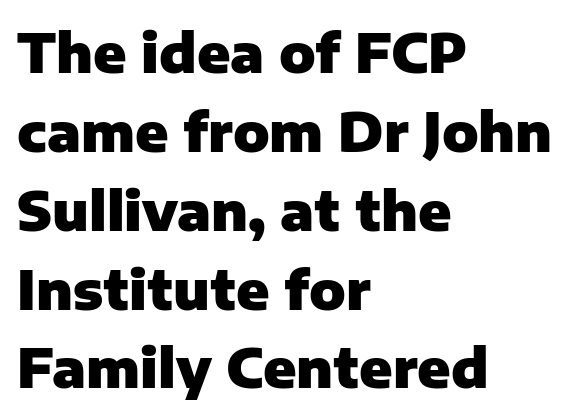
{"serif": "no", "italic": "no", "bold": "yes", "weight": "heavy", "width": "normal", "stroke_contrast": "low", "x_height": "medium", "monospaced": "no", "underline": "no", "align": "left", "line_spacing": "normal", "line_spacing_ratio": 1.46, "letter_spacing": "normal", "letter_spacing_em": 0.0, "glyph_px": 54}
